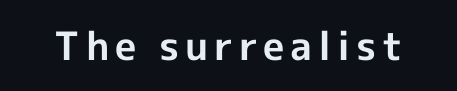
Q: Is the text bold? A: Yes.
Q: Is the text italic (slanted)? A: No, it is upright.
Q: Is the typeface a serif or a sans-serif typeface? A: Sans-serif.
Q: Is the text underlined? A: No.
Q: Width (condensed, normal, or wide)? A: Normal.
Q: x-height? A: Medium.
Q: Monospaced? A: No.
